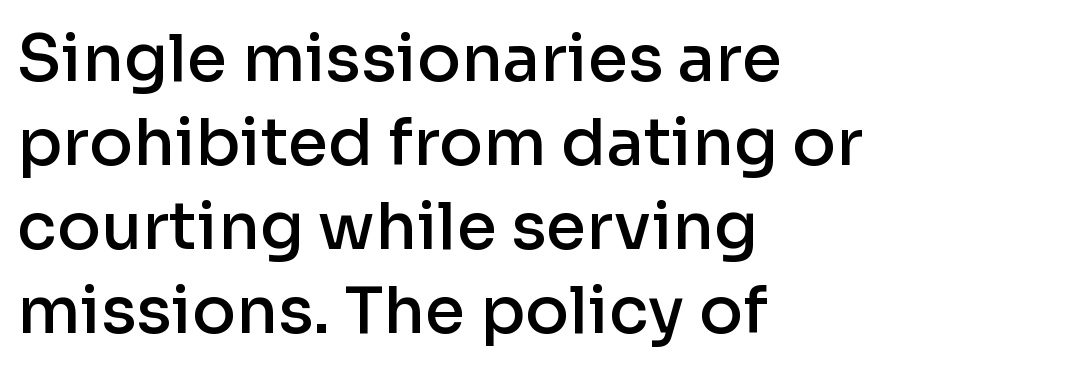
The image shows 65 px semibold sans-serif type, upright; set left-aligned, normal line spacing (1.29x), normal letter spacing, not underlined; low stroke contrast and a medium x-height.
